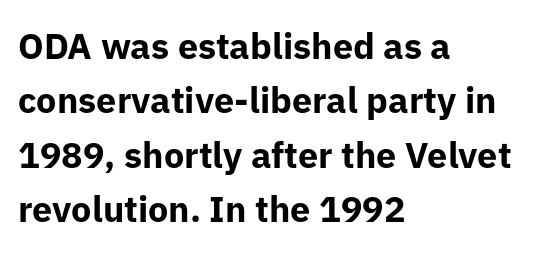
The image shows 36 px bold sans-serif type, upright; set left-aligned, normal line spacing (1.51x), normal letter spacing, not underlined; low stroke contrast and a medium x-height.
